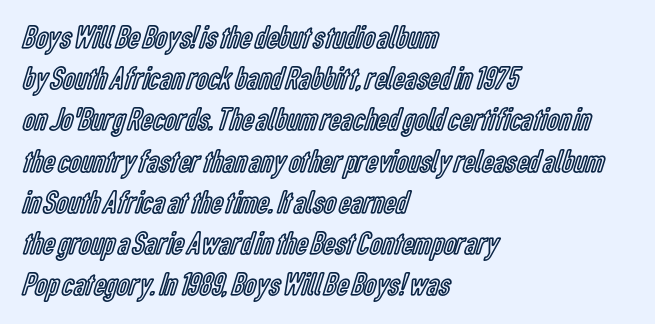
The image shows 33 px condensed type; set left-aligned, normal line spacing (1.25x), normal letter spacing, not underlined; a medium x-height.
